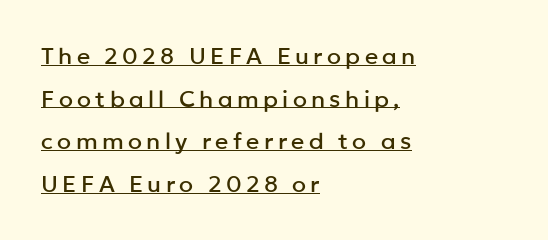
The image shows 23 px text type, upright; set left-aligned, line spacing 1.85x, underlined.
